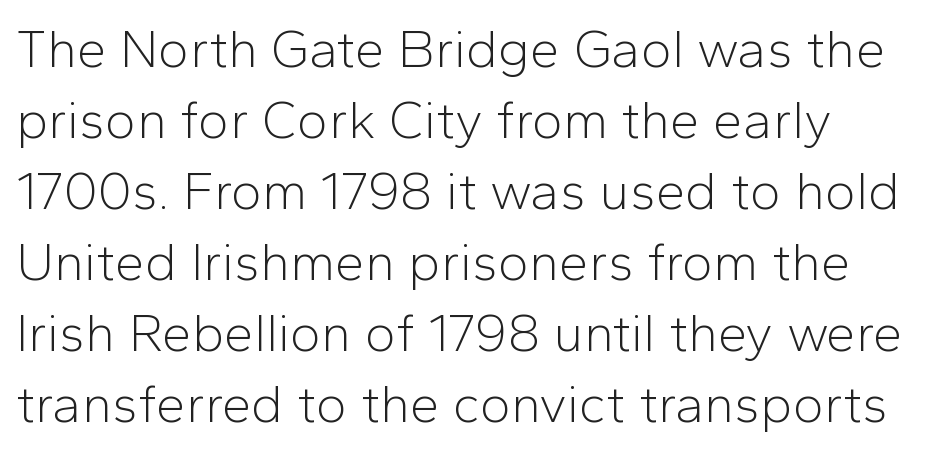
Vertical spacing — default. The area under the type is left untouched. You could not count columns in this text — the font is proportionally spaced. Caption: standard tracking, unaltered. This rendering employs a face without finishing strokes, i.e., a sans-serif.
